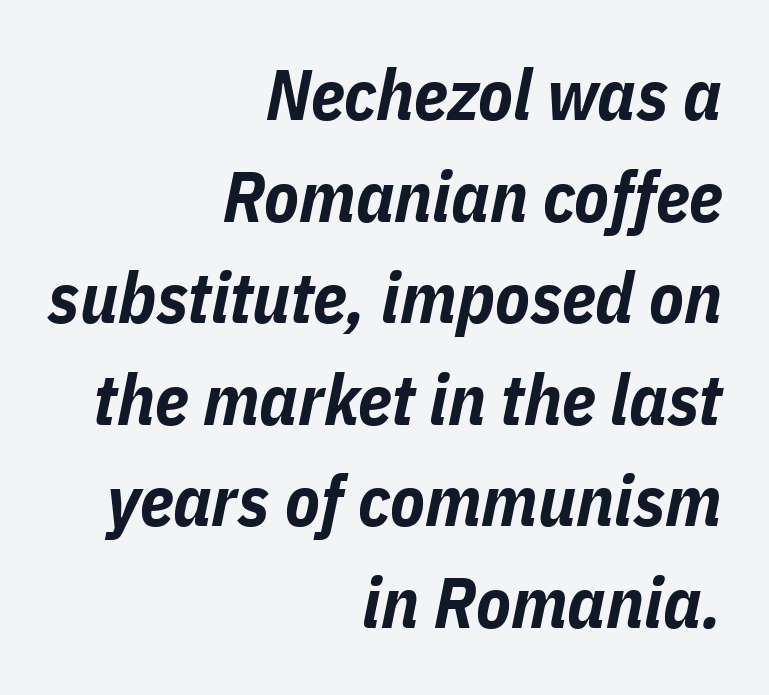
The words here are not underlined. Spacing verdict: proportional, widths tailored to each character. Regular leading. Between one letter and the next there's only the usual sliver of space.
